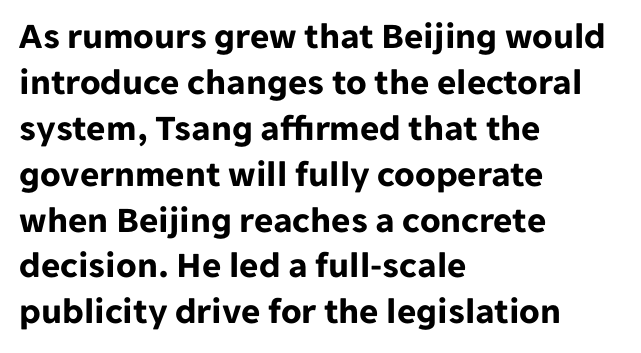
{"serif": "no", "italic": "no", "bold": "yes", "weight": "bold", "width": "normal", "stroke_contrast": "low", "x_height": "medium", "monospaced": "no", "underline": "no", "align": "left", "line_spacing_ratio": 1.24, "letter_spacing": "normal", "letter_spacing_em": 0.0, "glyph_px": 37}
